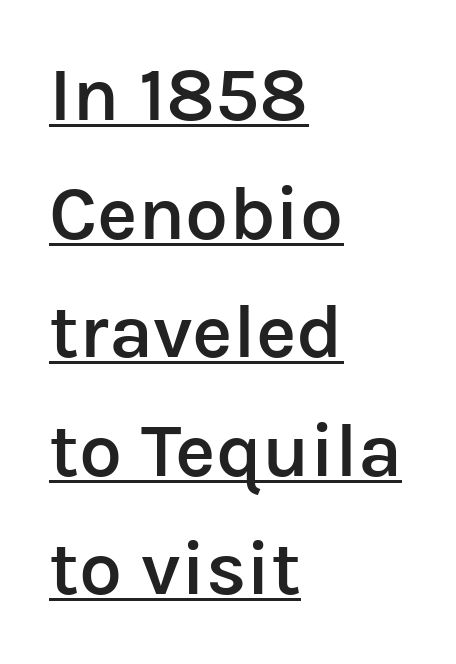
Q: Is the text bold? A: Semi-bold.
Q: Is the text italic (slanted)? A: No, it is upright.
Q: Is the typeface a serif or a sans-serif typeface? A: Sans-serif.
Q: Is the text underlined? A: Yes.
Q: How is the paragraph aligned? A: Left-aligned.
Q: Is the spacing between letters normal or unusually wide? A: Normal.
Q: Is the spacing between lines tight, normal or loose? A: Normal.
Q: Width (condensed, normal, or wide)? A: Normal.
Q: Stroke contrast? A: Low.
Q: x-height? A: Medium.
Q: Monospaced? A: No.
